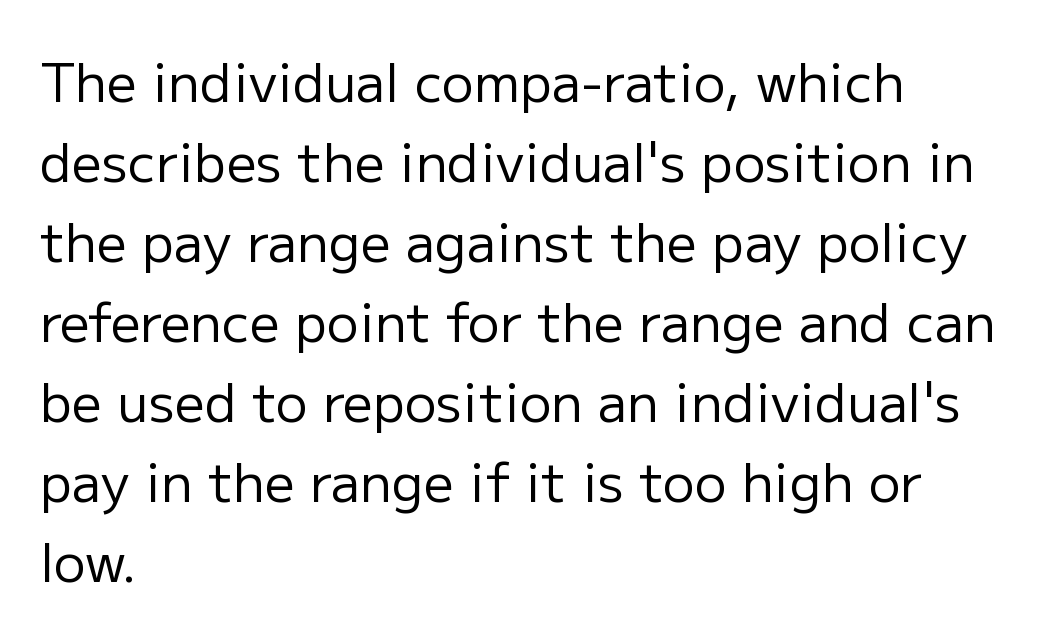
Each letter keeps its own natural width here, so spacing adapts to shape. The rows are spaced the way most documents space them. Which margin do the lines hug? The left one — the right edge is uneven. To sum up the face: it is a sans, with no serifs. Here the glyphs are tracked normally, forming tight word shapes. Beneath every word, the page is bare.
